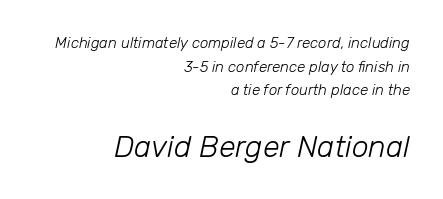
Q: Is the text bold? A: No.
Q: Is the text italic (slanted)? A: Yes, it leans right by about 12 degrees.
Q: Is the text underlined? A: No.
Q: How is the paragraph aligned? A: Right-aligned.
Q: Is the spacing between letters normal or unusually wide? A: Normal.
Q: Is the spacing between lines tight, normal or loose? A: Normal.
Q: Which block of text is set in a larger size, the first (top) or the second (bottom)? A: The second (bottom) one.
Q: Width (condensed, normal, or wide)? A: Normal.
Q: Stroke contrast? A: Low.
Q: x-height? A: Medium.
Q: Monospaced? A: No.
